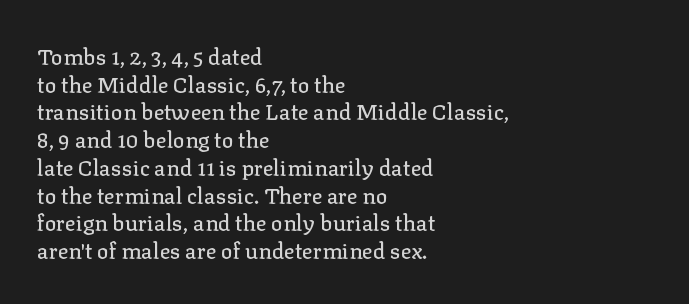
Regarding leading, the lines here are spaced in the standard way. The space beneath each line is pristine and unruled. Tracking value appears to be zero — textbook default spacing. The setting favours the left margin, as ordinary paragraphs usually do.
